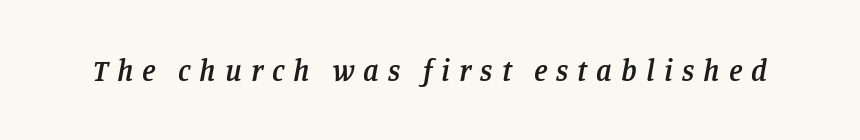
Q: Is the text bold? A: Semi-bold.
Q: Is the text italic (slanted)? A: Yes, it leans right by about 11 degrees.
Q: Is the typeface a serif or a sans-serif typeface? A: Serif.
Q: Is the text underlined? A: No.
Q: Is the spacing between letters normal or unusually wide? A: Unusually wide.
Q: Width (condensed, normal, or wide)? A: Normal.
Q: Stroke contrast? A: Low.
Q: x-height? A: Large.
Q: Monospaced? A: No.
